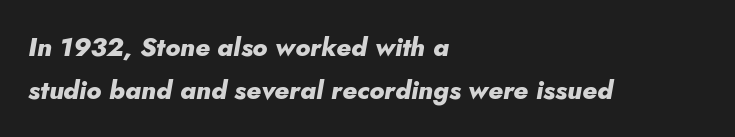
Q: Is the text bold? A: Yes.
Q: Is the text italic (slanted)? A: Yes, it leans right by about 10 degrees.
Q: Is the text underlined? A: No.
Q: How is the paragraph aligned? A: Left-aligned.
Q: Is the spacing between letters normal or unusually wide? A: Normal.
Q: Is the spacing between lines tight, normal or loose? A: Normal.
